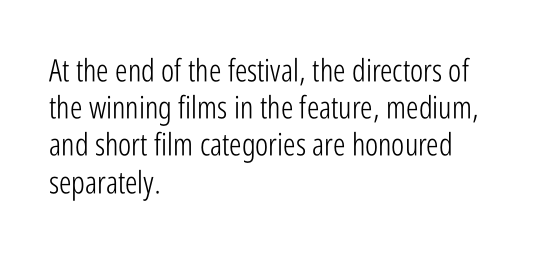
The image shows 31 px light, condensed sans-serif type, upright; set left-aligned, line spacing 1.2x, normal letter spacing, not underlined; low stroke contrast and a medium x-height.
